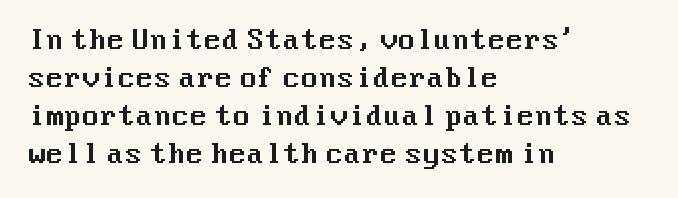
The image shows 26 px text type, upright; set left-aligned, normal line spacing (1.46x), normal letter spacing, not underlined.
